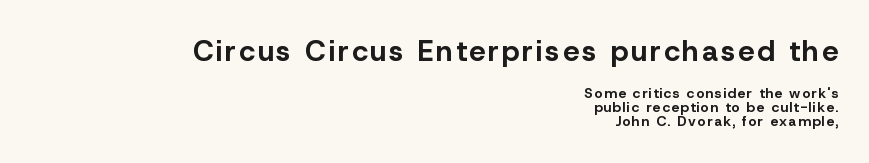
The image shows 29 px bold sans-serif type, upright; set right-aligned, tight line spacing (1.0x), not underlined; the first (top) block is 2.07x larger; low stroke contrast and a medium x-height.
